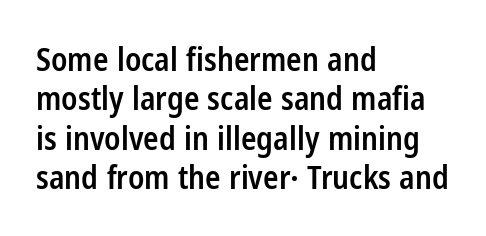
The type is set solid horizontally, with unmodified tracking. Underlining? Definitely not there. A typesetter would label this face a sans. In terms of posture, this sample is upright. Bold? Not quite — semibold, heavier than regular but stopping short. The face used here is proportionally spaced, like ordinary book or web type.
